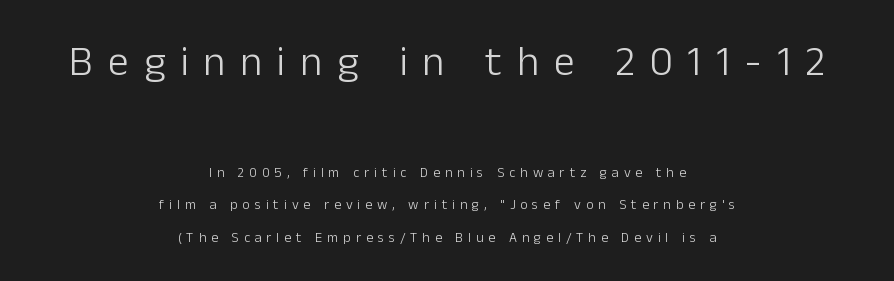
The image shows 42 px light sans-serif type, upright; set centered, loose line spacing (2.3x), unusually wide letter spacing (+0.35 em), not underlined; the first (top) block is 3.0x larger; low stroke contrast and a medium x-height.
